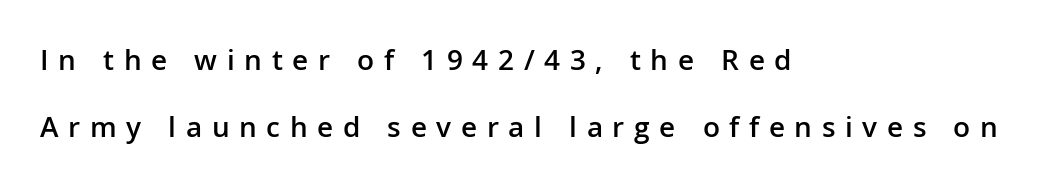
{"serif": "no", "italic": "no", "bold": "semi", "weight": "semibold", "width": "normal", "stroke_contrast": "low", "x_height": "medium", "monospaced": "no", "underline": "no", "align": "left", "line_spacing": "loose", "line_spacing_ratio": 2.22, "letter_spacing": "wide", "letter_spacing_em": 0.32, "glyph_px": 30}
